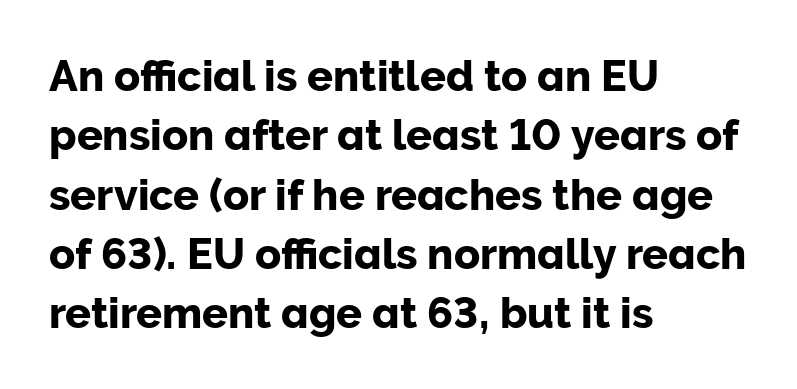
Q: Is the text italic (slanted)? A: No, it is upright.
Q: Is the typeface a serif or a sans-serif typeface? A: Sans-serif.
Q: Is the text underlined? A: No.
Q: How is the paragraph aligned? A: Left-aligned.
Q: Is the spacing between letters normal or unusually wide? A: Normal.
Q: Is the spacing between lines tight, normal or loose? A: Normal.
Q: Width (condensed, normal, or wide)? A: Normal.
Q: Stroke contrast? A: Low.
Q: x-height? A: Medium.
Q: Monospaced? A: No.
